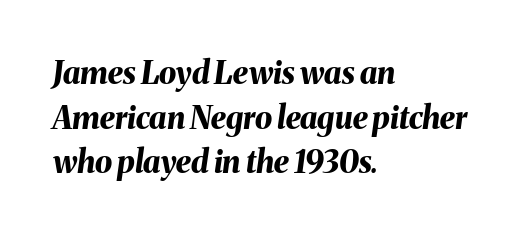
Q: Is the text bold? A: Yes.
Q: Is the text italic (slanted)? A: Yes, it leans right by about 8 degrees.
Q: Is the text underlined? A: No.
Q: How is the paragraph aligned? A: Left-aligned.
Q: Is the spacing between letters normal or unusually wide? A: Normal.
Q: Is the spacing between lines tight, normal or loose? A: Normal.
Q: Width (condensed, normal, or wide)? A: Normal.
Q: Stroke contrast? A: Medium.
Q: x-height? A: Medium.
Q: Monospaced? A: No.
